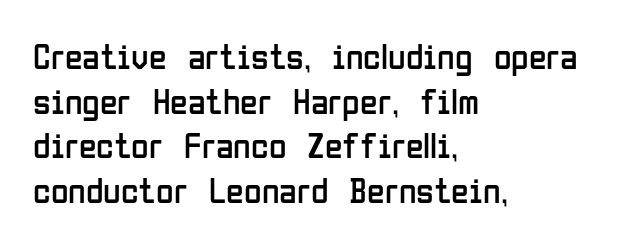
{"serif": "no", "italic": "no", "bold": "no", "weight": "regular", "width": "condensed", "stroke_contrast": "low", "x_height": "medium", "monospaced": "no", "underline": "no", "align": "left", "line_spacing_ratio": 1.24, "letter_spacing": "normal", "letter_spacing_em": 0.0, "glyph_px": 36}
